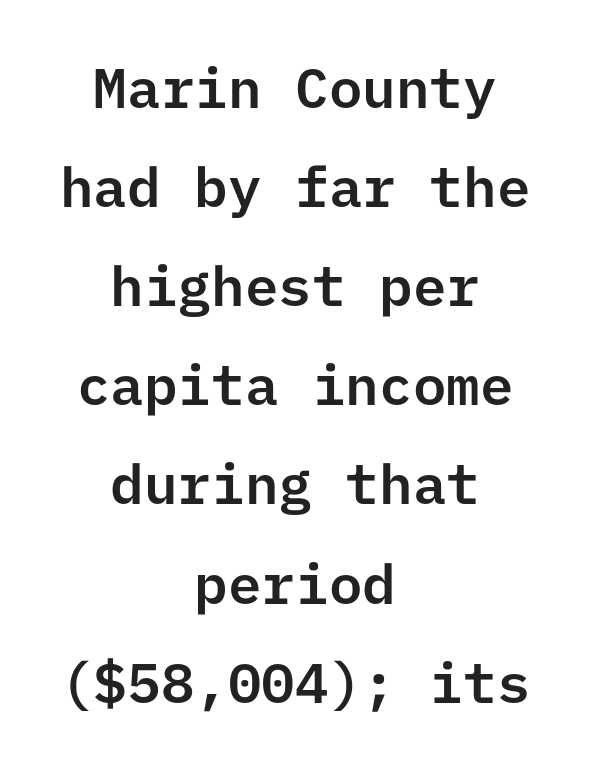
Rendered with straight, roman letterforms. This rendering features lettering with no underline. Honestly, the letter spacing is just normal — you wouldn't notice it. Reading down the block, each line starts at a different indent, mirrored at its end. A typesetter would label this face a sans.
